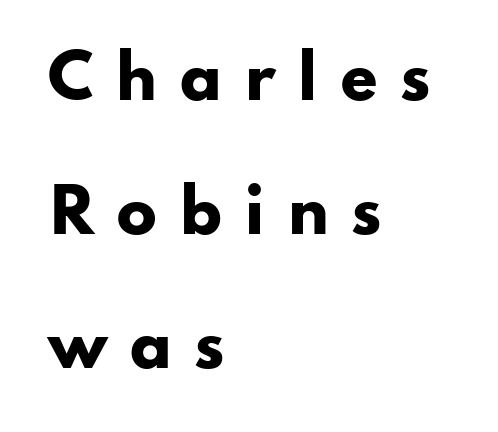
Q: Is the text bold? A: Yes.
Q: Is the text italic (slanted)? A: No, it is upright.
Q: Is the typeface a serif or a sans-serif typeface? A: Sans-serif.
Q: Is the text underlined? A: No.
Q: How is the paragraph aligned? A: Left-aligned.
Q: Is the spacing between letters normal or unusually wide? A: Unusually wide.
Q: Is the spacing between lines tight, normal or loose? A: Loose.
Q: Width (condensed, normal, or wide)? A: Wide.
Q: Stroke contrast? A: Low.
Q: x-height? A: Small.
Q: Monospaced? A: No.
